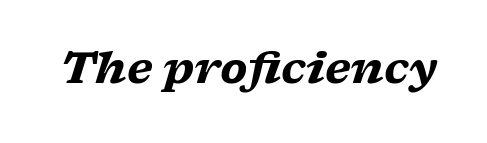
Q: Is the text bold? A: Yes.
Q: Is the text italic (slanted)? A: Yes, it leans right by about 17 degrees.
Q: Is the typeface a serif or a sans-serif typeface? A: Serif.
Q: Is the text underlined? A: No.
Q: Is the spacing between letters normal or unusually wide? A: Normal.
Q: Width (condensed, normal, or wide)? A: Wide.
Q: Stroke contrast? A: Low.
Q: x-height? A: Medium.
Q: Monospaced? A: No.
